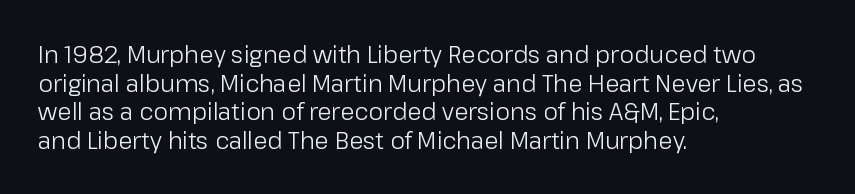
Beneath every word, the page is bare. On a weight scale, this lands at 450 or below. Look at the tracking — it's just the regular setting, nothing added. The typesetter chose a ragged-right arrangement here. Upright lettering throughout.
